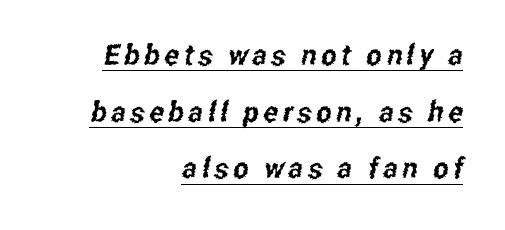
The image shows 29 px condensed sans-serif type; set right-aligned, loose line spacing (1.95x), underlined; low stroke contrast and a medium x-height.
